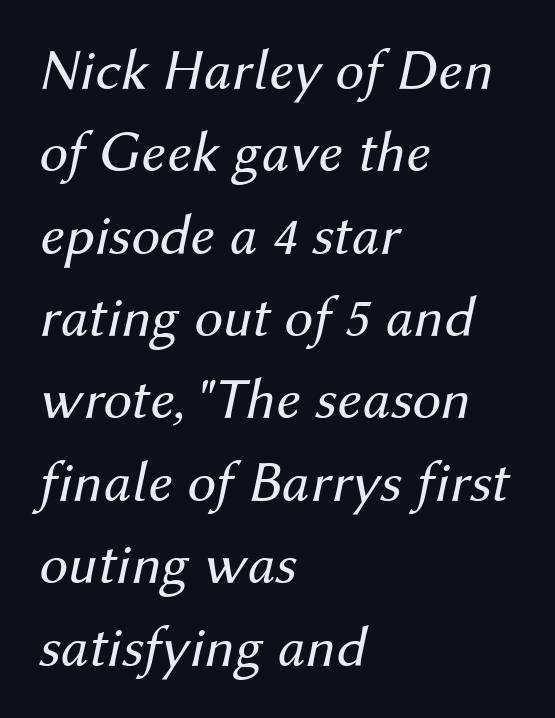
{"italic": "yes", "lean": "right", "slant_degrees": 12, "bold": "no", "weight": "regular", "width": "normal", "stroke_contrast": "medium", "x_height": "medium", "monospaced": "no", "underline": "no", "align": "left", "line_spacing": "normal", "line_spacing_ratio": 1.42, "letter_spacing": "normal", "letter_spacing_em": 0.0, "glyph_px": 58}
